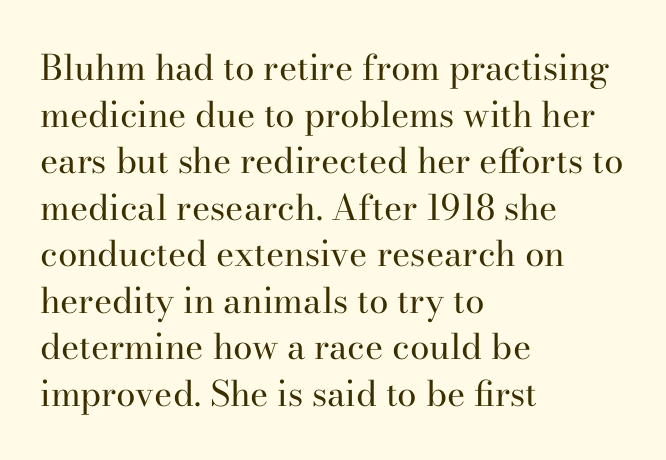
{"serif": "yes", "italic": "no", "bold": "no", "weight": "regular", "width": "normal", "stroke_contrast": "high", "x_height": "small", "monospaced": "no", "underline": "no", "align": "left", "line_spacing": "normal", "line_spacing_ratio": 1.33, "letter_spacing": "normal", "letter_spacing_em": 0.0, "glyph_px": 35}
